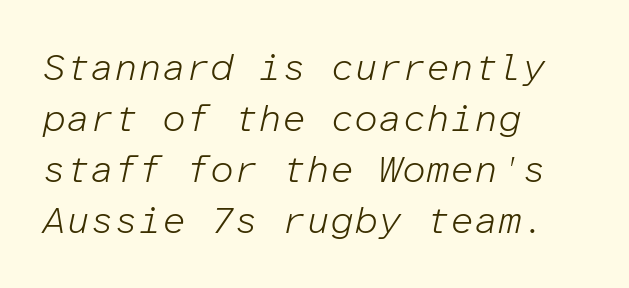
{"italic": "yes", "lean": "right", "slant_degrees": 12, "bold": "no", "weight": "light", "width": "normal", "stroke_contrast": "low", "x_height": "medium", "monospaced": "yes", "underline": "no", "align": "left", "line_spacing": "normal", "line_spacing_ratio": 1.34, "letter_spacing": "normal", "letter_spacing_em": 0.0, "glyph_px": 38}
